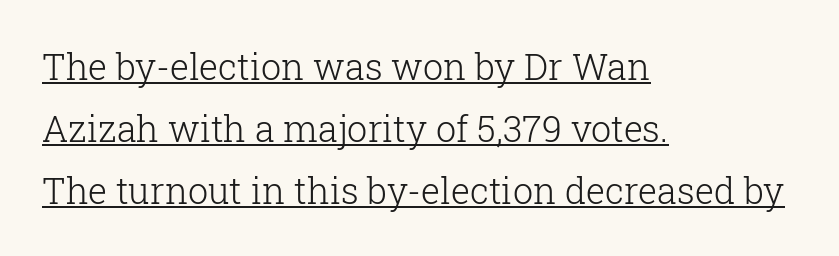
Weight: in the light-to-regular range. Short and long lines alike share a common starting point at left. The face used here is proportionally spaced, like ordinary book or web type. Nothing unusual about the tracking: characters are spaced as the font intends.
